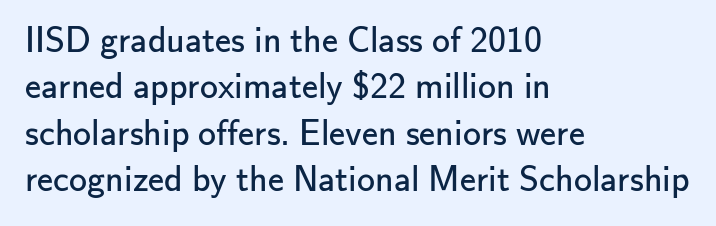
Spacing verdict: proportional, widths tailored to each character. The specimen omits any rule beneath the text block's lines. In CSS terms this would be text-align: left. Nobody touched the tracking dial on this one. What kind of face is this? One without serifs — a sans. If you drew a line through each stem, it would be perfectly vertical.
